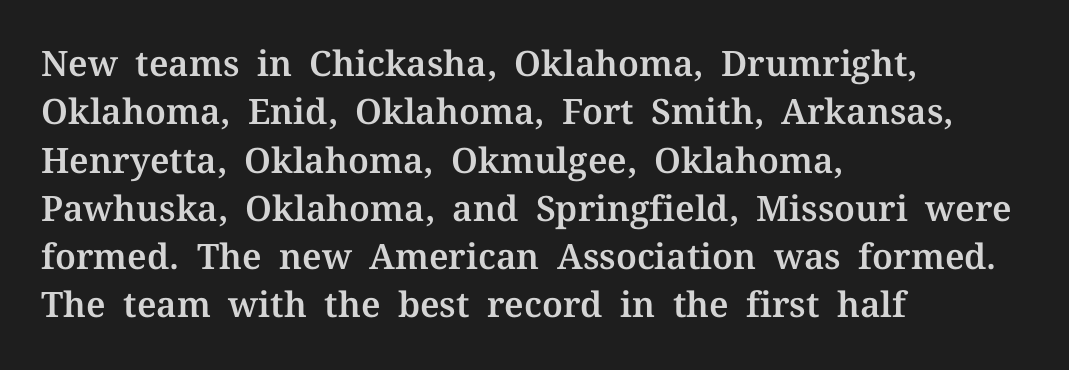
Q: Is the text italic (slanted)? A: No, it is upright.
Q: Is the typeface a serif or a sans-serif typeface? A: Serif.
Q: Is the text underlined? A: No.
Q: How is the paragraph aligned? A: Left-aligned.
Q: Is the spacing between letters normal or unusually wide? A: Normal.
Q: Is the spacing between lines tight, normal or loose? A: Normal.
Q: Width (condensed, normal, or wide)? A: Normal.
Q: Stroke contrast? A: Medium.
Q: x-height? A: Medium.
Q: Monospaced? A: No.
